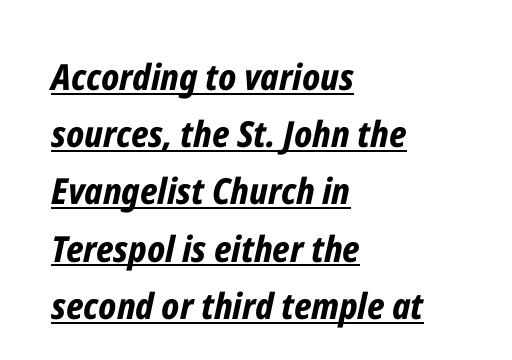
{"italic": "yes", "lean": "right", "slant_degrees": 12, "bold": "yes", "weight": "bold", "width": "condensed", "stroke_contrast": "low", "x_height": "medium", "monospaced": "no", "underline": "yes", "align": "left", "line_spacing": "normal", "line_spacing_ratio": 1.59, "letter_spacing": "normal", "letter_spacing_em": 0.0, "glyph_px": 36}
